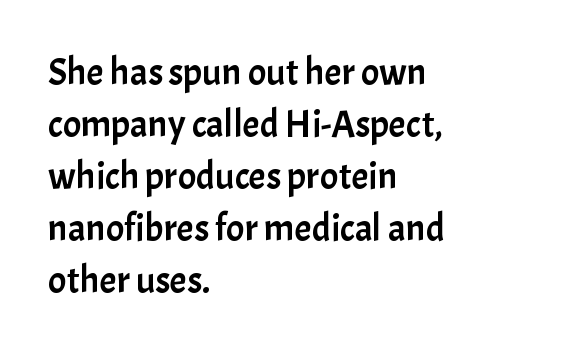
The image shows 38 px sans-serif type, upright; set left-aligned, normal line spacing (1.37x), normal letter spacing, not underlined; low stroke contrast and a medium x-height.
